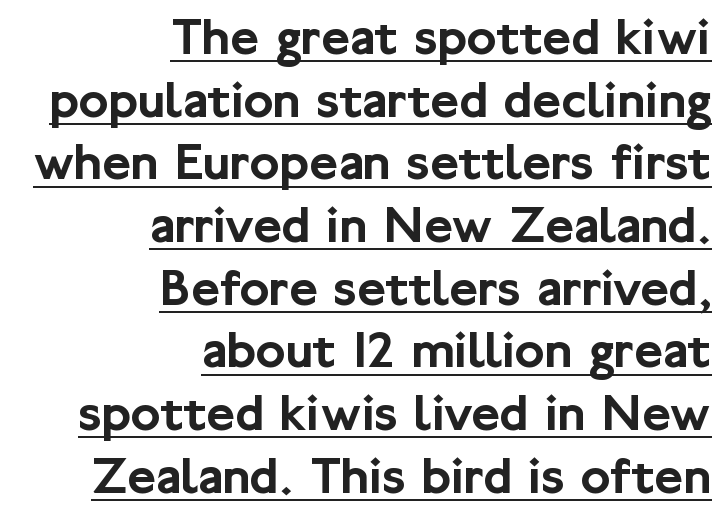
Q: Is the text italic (slanted)? A: No, it is upright.
Q: Is the typeface a serif or a sans-serif typeface? A: Sans-serif.
Q: Is the text underlined? A: Yes.
Q: How is the paragraph aligned? A: Right-aligned.
Q: Is the spacing between letters normal or unusually wide? A: Normal.
Q: Is the spacing between lines tight, normal or loose? A: Tight.
Q: Width (condensed, normal, or wide)? A: Normal.
Q: Stroke contrast? A: Low.
Q: x-height? A: Medium.
Q: Monospaced? A: No.
